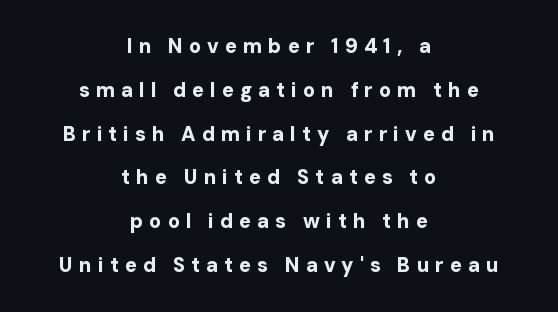
The line texture is sparse and dotted thanks to wide tracking. The space beneath each line is pristine and unruled. Every character sits straight up, as roman type does. The characters look thick and weighty, a clear bold.
